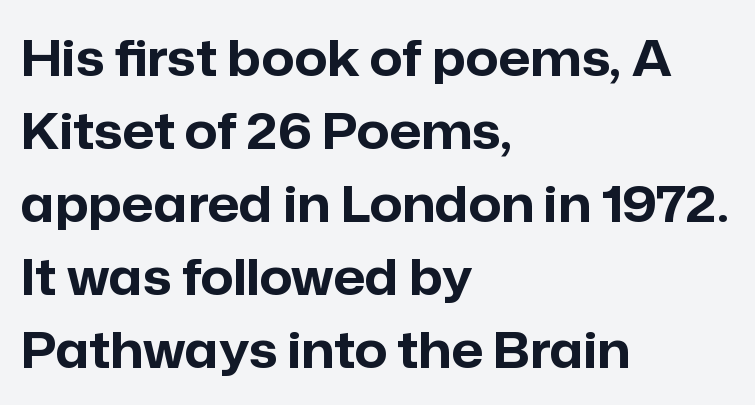
The image shows 50 px bold sans-serif type, upright; set left-aligned, normal line spacing (1.46x), normal letter spacing, not underlined; low stroke contrast and a medium x-height.
